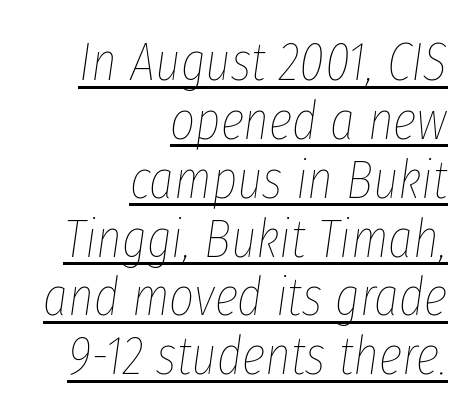
{"italic": "yes", "lean": "right", "slant_degrees": 8, "bold": "no", "weight": "thin", "width": "condensed", "stroke_contrast": "low", "x_height": "medium", "monospaced": "no", "underline": "yes", "align": "right", "line_spacing": "tight", "line_spacing_ratio": 1.09, "letter_spacing": "normal", "letter_spacing_em": 0.0, "glyph_px": 54}
